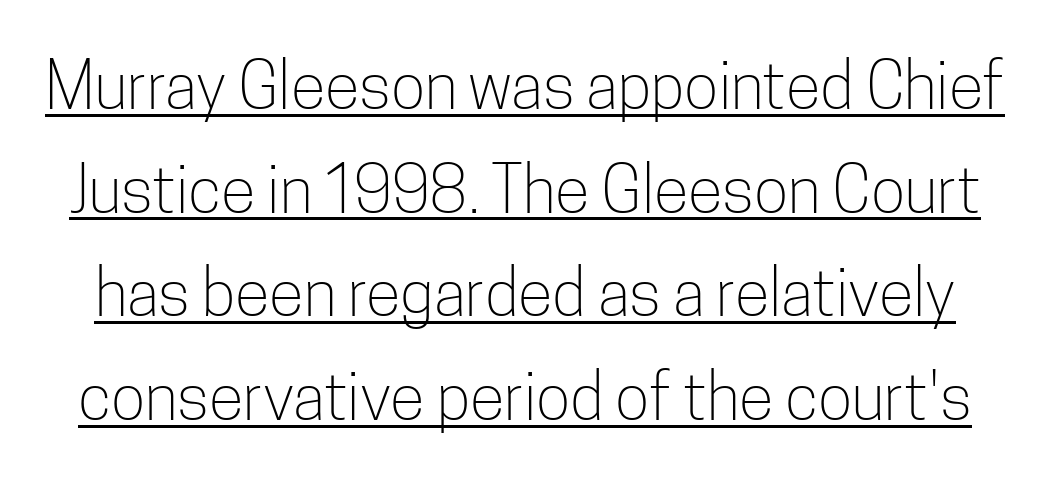
The face used here is a sans, in the tradition of grotesques and geometrics. The passage shown is not bold in any degree. Posture: vertical. Line spacing here is normal.
